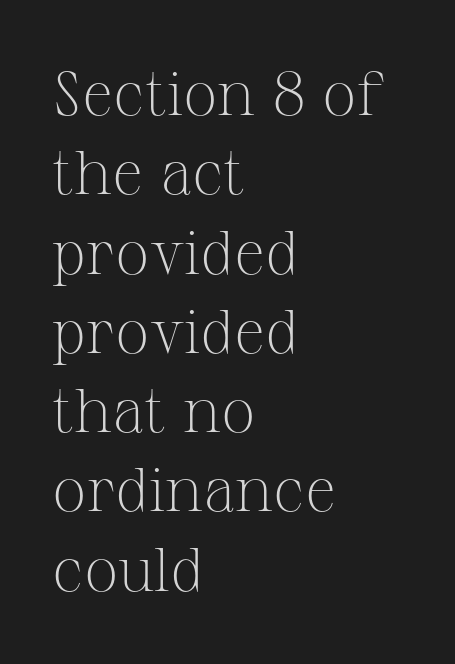
Q: Is the text bold? A: No.
Q: Is the text italic (slanted)? A: No, it is upright.
Q: Is the typeface a serif or a sans-serif typeface? A: Serif.
Q: Is the text underlined? A: No.
Q: How is the paragraph aligned? A: Left-aligned.
Q: Is the spacing between letters normal or unusually wide? A: Normal.
Q: Is the spacing between lines tight, normal or loose? A: Normal.
Q: Width (condensed, normal, or wide)? A: Normal.
Q: Stroke contrast? A: Medium.
Q: x-height? A: Medium.
Q: Monospaced? A: No.
